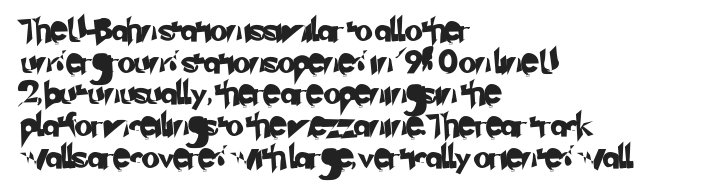
Q: Is the text underlined? A: No.
Q: How is the paragraph aligned? A: Left-aligned.
Q: Is the spacing between letters normal or unusually wide? A: Normal.
Q: Is the spacing between lines tight, normal or loose? A: Normal.
